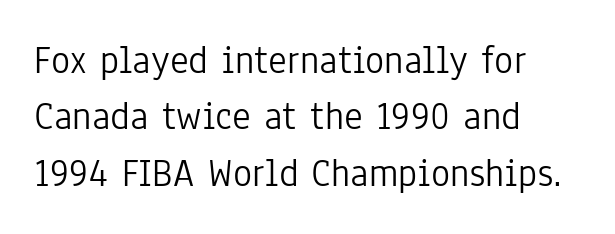
Q: Is the text bold? A: No.
Q: Is the text italic (slanted)? A: No, it is upright.
Q: Is the typeface a serif or a sans-serif typeface? A: Sans-serif.
Q: Is the text underlined? A: No.
Q: How is the paragraph aligned? A: Left-aligned.
Q: Is the spacing between letters normal or unusually wide? A: Normal.
Q: Is the spacing between lines tight, normal or loose? A: Normal.
Q: Width (condensed, normal, or wide)? A: Condensed.
Q: Stroke contrast? A: Low.
Q: x-height? A: Medium.
Q: Monospaced? A: No.
